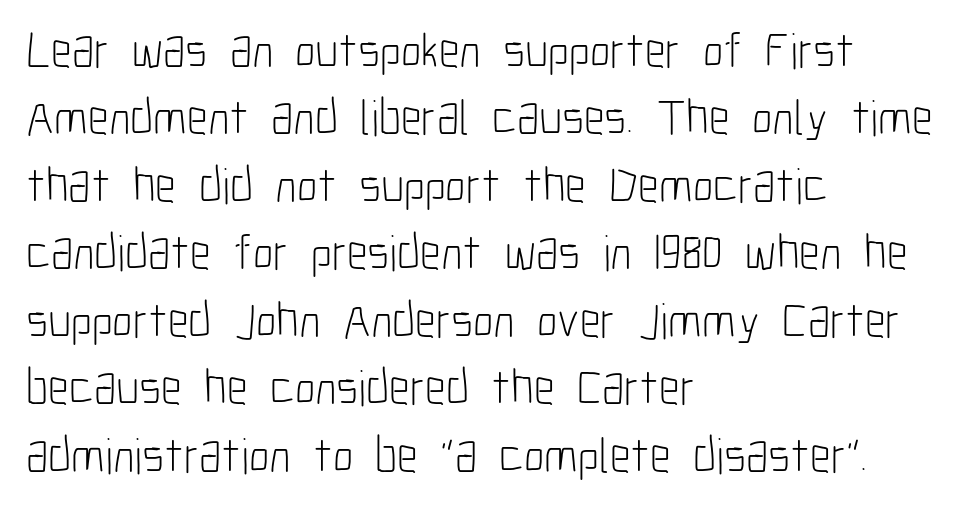
The image shows 50 px light, condensed sans-serif type, upright; set left-aligned, normal line spacing (1.35x), normal letter spacing, not underlined; low stroke contrast and a medium x-height.
